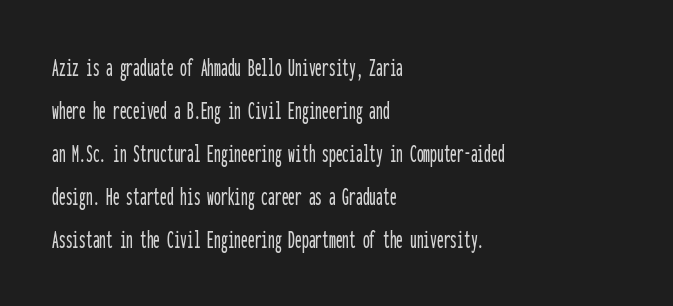
Notice how descenders clear the ascenders below comfortably — that's standard leading. Rendered with straight, roman letterforms. These lines keep a tight, regular rhythm from letter to letter. Only glyphs here, with clear space below each row. Line beginnings align vertically; line endings do not.
